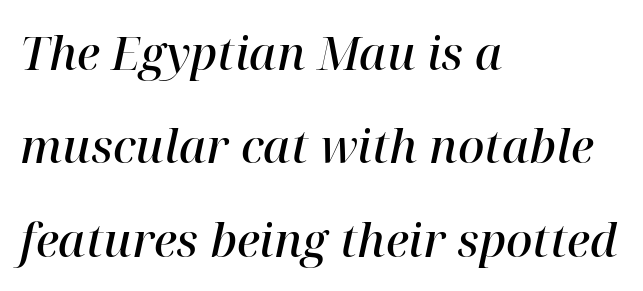
{"serif": "yes", "italic": "yes", "lean": "right", "slant_degrees": 12, "bold": "semi", "weight": "semibold", "width": "normal", "stroke_contrast": "high", "x_height": "medium", "monospaced": "no", "underline": "no", "align": "left", "line_spacing": "loose", "line_spacing_ratio": 2.03, "letter_spacing": "normal", "letter_spacing_em": 0.0, "glyph_px": 46}
